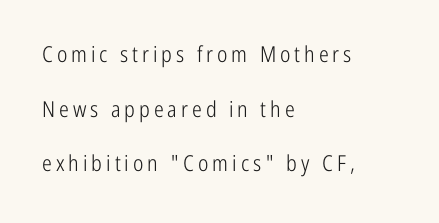
Glance below the letters and you will spot only blank space. The line-height multiplier appears high, well above default. Is there any slant? The stems are plumb. This is not heavy type; no bold has been used.
